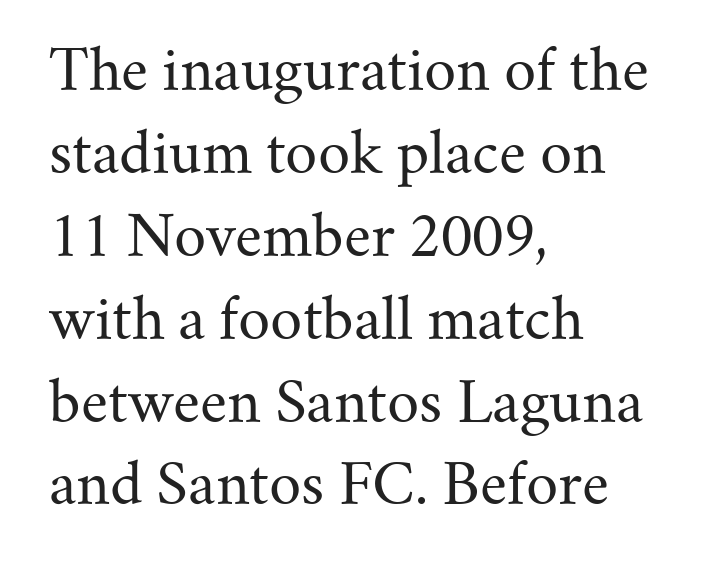
The image shows 56 px regular-weight serif type, upright; set left-aligned, normal line spacing (1.48x), normal letter spacing, not underlined; medium stroke contrast and a small x-height.
